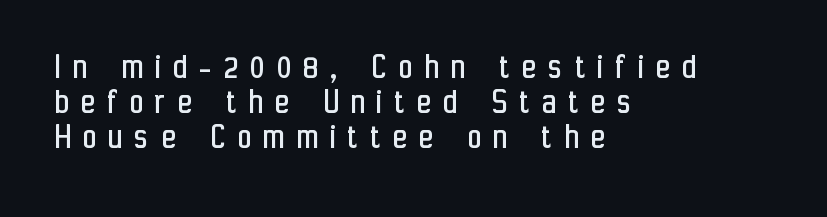
You could not count columns in this text — the font is proportionally spaced. Display-style spreading of the glyphs; the letterfit is very open. Each line starts at the same left margin while the right side varies. The strokes are not fattened; the text isn't bold. Characters remain perfectly vertical along every line.
